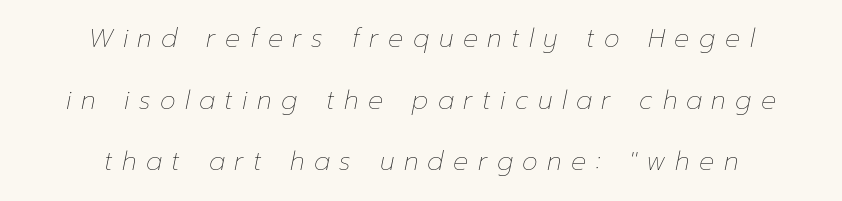
Widely set lines give the paragraph a tall, airy silhouette. This rendering features lettering with no underline. Is this a heavy cut? Hardly; it is regular or lighter. Characters are canted at an angle relative to the baseline's perpendicular. Is the letter spacing exaggerated? Yes — the characters are pushed far apart. Notice how the passage keeps no hard edge, just a central spine.
